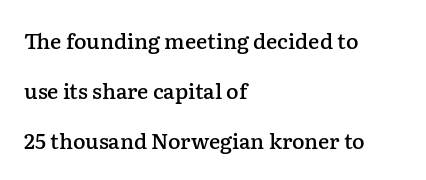
This is roman type, the default non-slanted kind. The rag falls on the right side of this text block. The font is running at a semibold setting, under full bold. Honestly, there is no underline to notice here at all. No extra tracking has been applied to these lines. The rendering uses a large line-height, opening up the rows.
